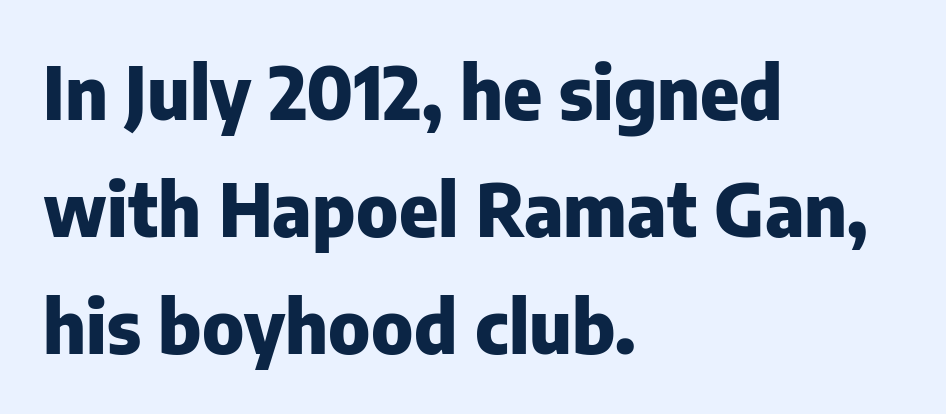
The image shows 74 px heavy sans-serif type, upright; set left-aligned, normal line spacing (1.58x), normal letter spacing, not underlined; low stroke contrast and a medium x-height.
